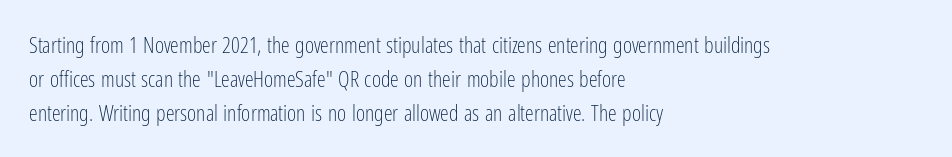
{"italic": "no", "bold": "no", "underline": "no", "align": "left", "line_spacing": "normal", "line_spacing_ratio": 1.54, "letter_spacing": "normal", "letter_spacing_em": 0.0, "glyph_px": 22}
